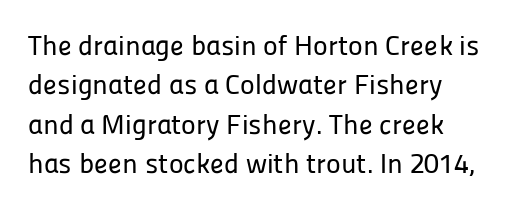
The image shows 28 px sans-serif type, upright; set left-aligned, normal line spacing (1.41x), normal letter spacing, not underlined; low stroke contrast and a medium x-height.
